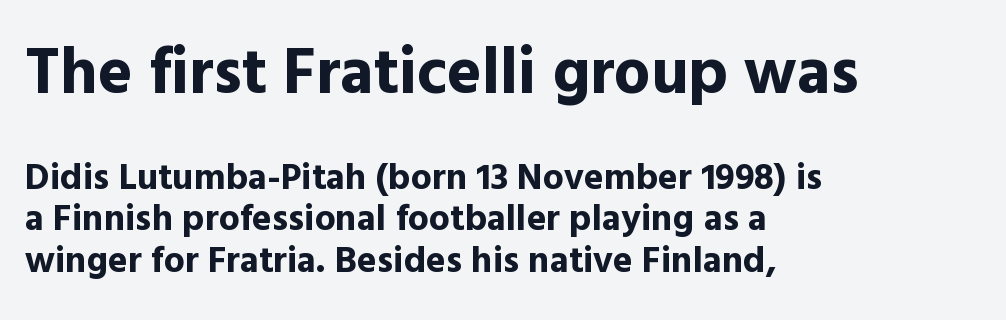
The image shows 65 px bold sans-serif type, upright; set left-aligned, tight line spacing (1.12x), normal letter spacing, not underlined; the first (top) block is 1.76x larger; a medium x-height.
